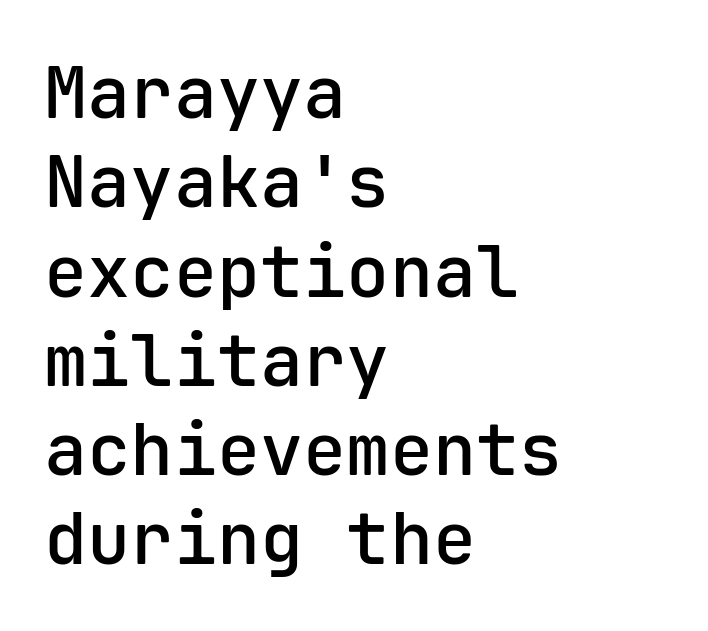
{"serif": "no", "italic": "no", "bold": "semi", "weight": "semibold", "width": "normal", "stroke_contrast": "low", "x_height": "medium", "monospaced": "yes", "underline": "no", "align": "left", "line_spacing_ratio": 1.24, "letter_spacing": "normal", "letter_spacing_em": 0.0, "glyph_px": 72}
